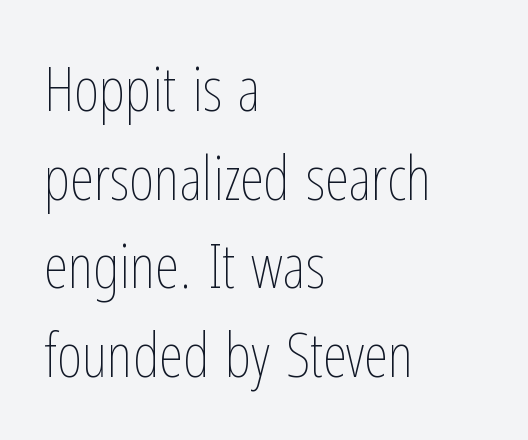
The image shows 62 px thin, condensed type, upright; set left-aligned, normal line spacing (1.43x), normal letter spacing, not underlined; low stroke contrast and a medium x-height.
